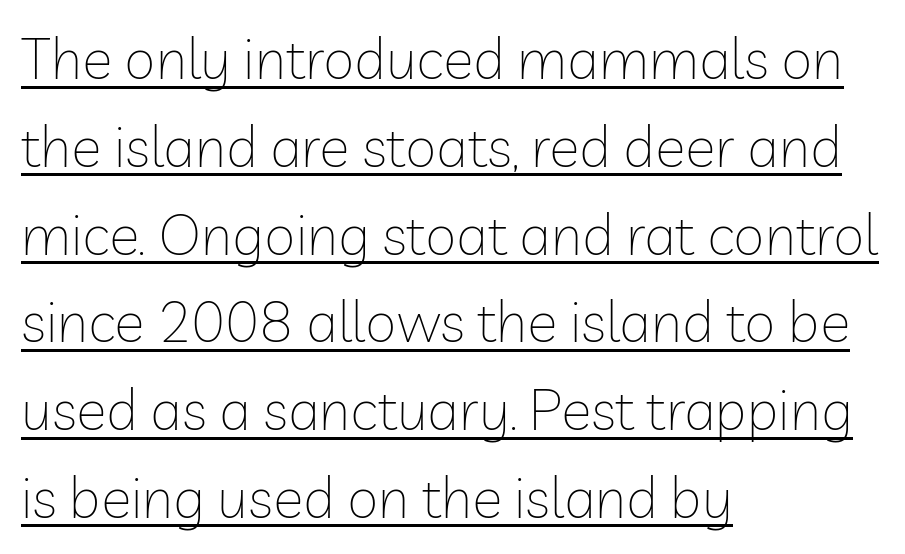
{"serif": "no", "italic": "no", "bold": "no", "weight": "thin", "width": "normal", "stroke_contrast": "low", "x_height": "medium", "monospaced": "no", "underline": "yes", "align": "left", "line_spacing": "normal", "line_spacing_ratio": 1.54, "letter_spacing": "normal", "letter_spacing_em": 0.0, "glyph_px": 57}
